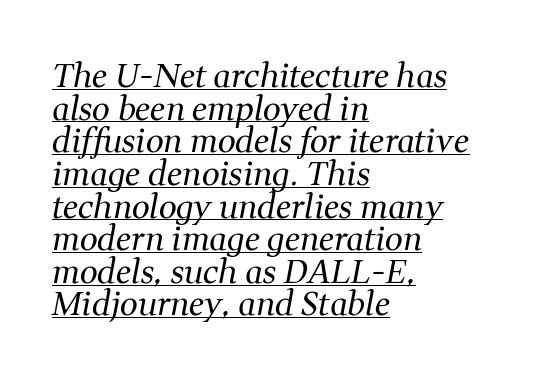
The image shows 32 px regular-weight serif type, italic (leaning right); set left-aligned, tight line spacing (1.02x), normal letter spacing, underlined; medium stroke contrast and a medium x-height.
